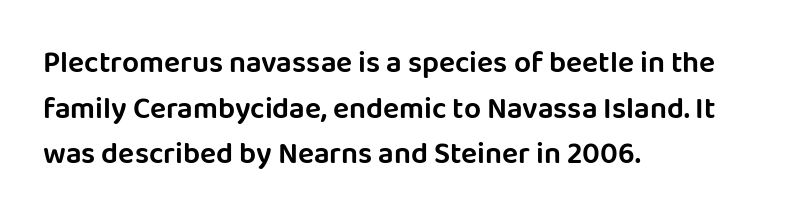
Q: Is the text italic (slanted)? A: No, it is upright.
Q: Is the typeface a serif or a sans-serif typeface? A: Sans-serif.
Q: Is the text underlined? A: No.
Q: How is the paragraph aligned? A: Left-aligned.
Q: Is the spacing between letters normal or unusually wide? A: Normal.
Q: Is the spacing between lines tight, normal or loose? A: Normal.
Q: Width (condensed, normal, or wide)? A: Normal.
Q: Stroke contrast? A: Low.
Q: x-height? A: Large.
Q: Monospaced? A: No.
